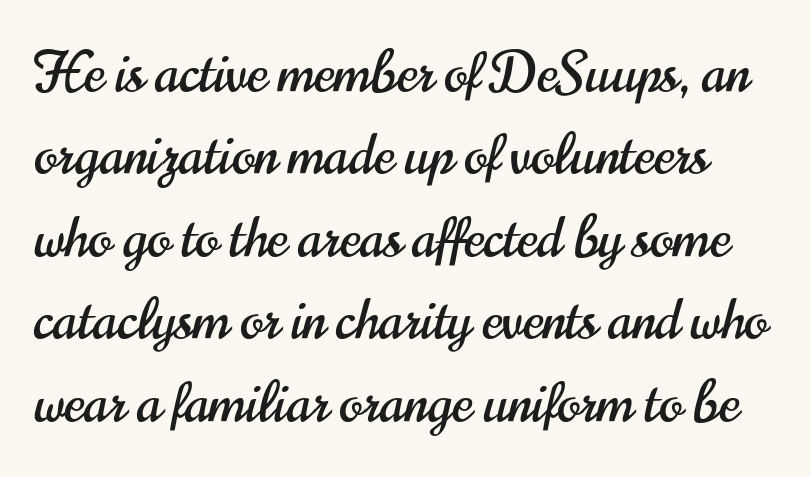
The image shows 55 px condensed sans-serif type; set normal line spacing (1.5x), normal letter spacing, not underlined; high stroke contrast and a small x-height.
